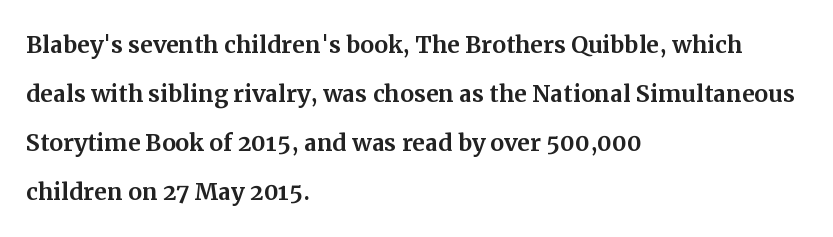
Q: Is the text italic (slanted)? A: No, it is upright.
Q: Is the typeface a serif or a sans-serif typeface? A: Serif.
Q: Is the text underlined? A: No.
Q: How is the paragraph aligned? A: Left-aligned.
Q: Is the spacing between letters normal or unusually wide? A: Normal.
Q: Is the spacing between lines tight, normal or loose? A: Normal.
Q: Width (condensed, normal, or wide)? A: Normal.
Q: Stroke contrast? A: Medium.
Q: x-height? A: Medium.
Q: Monospaced? A: No.
